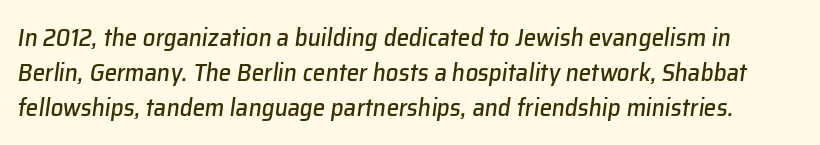
Q: Is the text italic (slanted)? A: Yes, it leans right by about 8 degrees.
Q: Is the text underlined? A: No.
Q: Is the spacing between letters normal or unusually wide? A: Normal.
Q: Is the spacing between lines tight, normal or loose? A: Normal.
